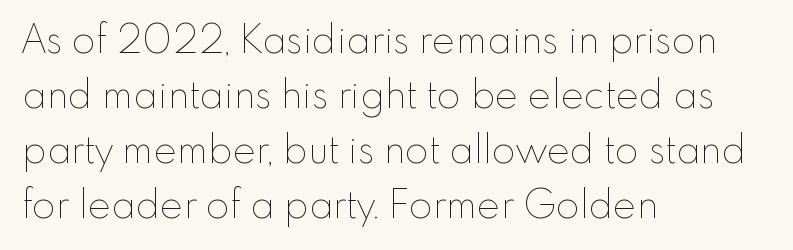
The image shows 39 px thin type, upright; set left-aligned, normal line spacing (1.41x), normal letter spacing, not underlined; low stroke contrast and a small x-height.
